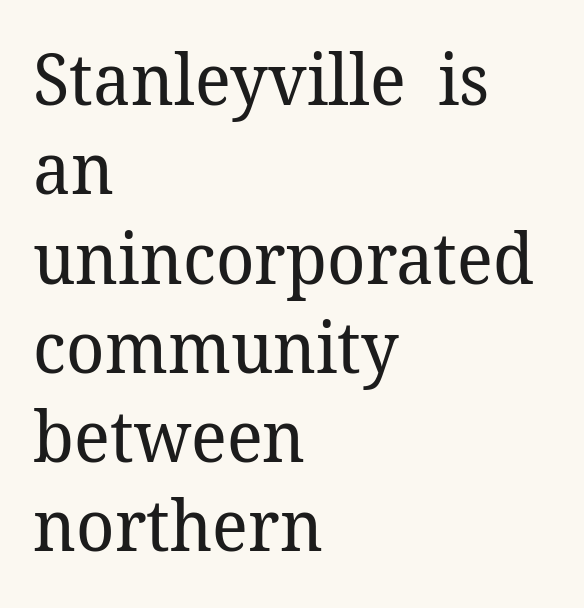
Compared with a typical body face, this is equally light or lighter still. One-word summary of the alignment: left. Varying glyph widths throughout — classic text-font behaviour. Italic? Not at all — the glyphs are vertical.
